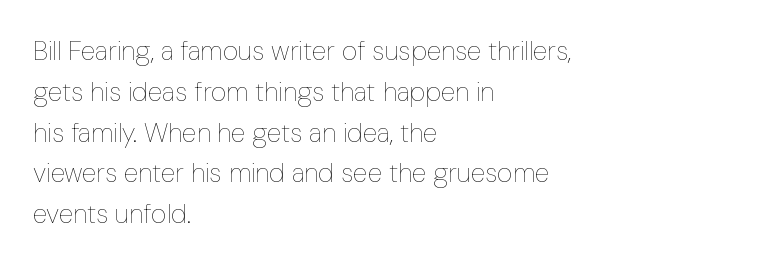
{"italic": "no", "bold": "no", "underline": "no", "align": "left", "line_spacing": "normal", "line_spacing_ratio": 1.51, "letter_spacing": "normal", "letter_spacing_em": 0.0, "glyph_px": 27}
